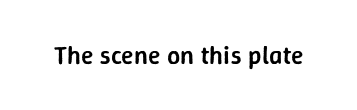
{"italic": "no", "bold": "semi", "underline": "no", "letter_spacing": "normal", "letter_spacing_em": 0.0, "glyph_px": 26}
